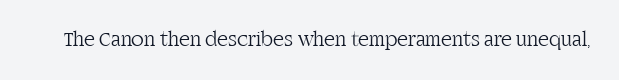
{"italic": "no", "bold": "no", "underline": "no", "letter_spacing": "normal", "letter_spacing_em": 0.0, "glyph_px": 21}
